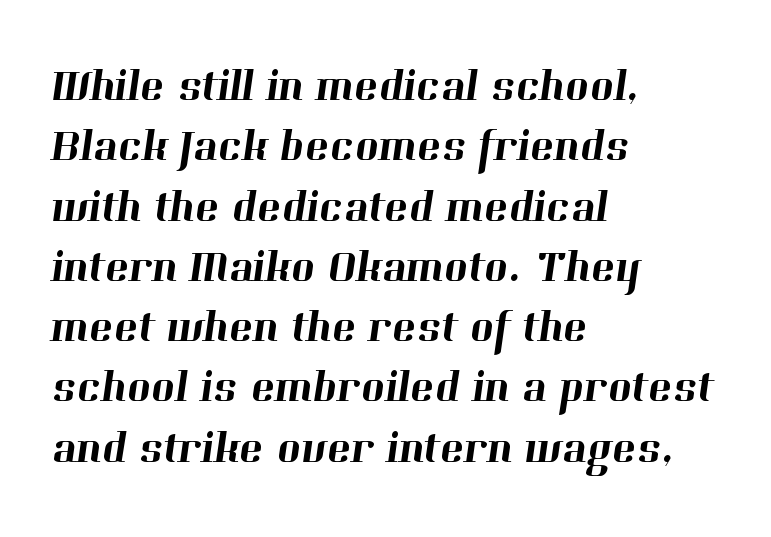
Q: Is the typeface a serif or a sans-serif typeface? A: Serif.
Q: Is the text underlined? A: No.
Q: How is the paragraph aligned? A: Left-aligned.
Q: Is the spacing between letters normal or unusually wide? A: Normal.
Q: Is the spacing between lines tight, normal or loose? A: Normal.
Q: Width (condensed, normal, or wide)? A: Normal.
Q: Stroke contrast? A: High.
Q: x-height? A: Medium.
Q: Monospaced? A: No.
